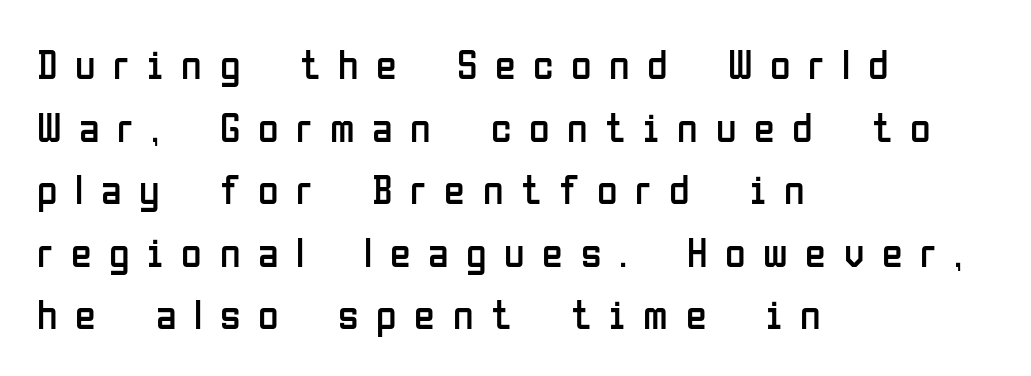
The image shows 42 px regular-weight, condensed sans-serif type, upright; set left-aligned, normal line spacing (1.49x), unusually wide letter spacing (+0.42 em), not underlined; low stroke contrast and a medium x-height.
